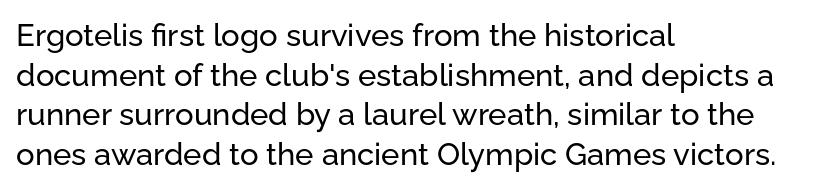
The space beneath each line is pristine and unruled. Tracking here is standard; glyphs follow each other at the usual distance. Each new line begins a customary step beneath the previous one. Do the characters align in a grid? No, the font is proportional. Rendered with straight, roman letterforms. This sample is left-justified, so line endings fall wherever the words run out.
